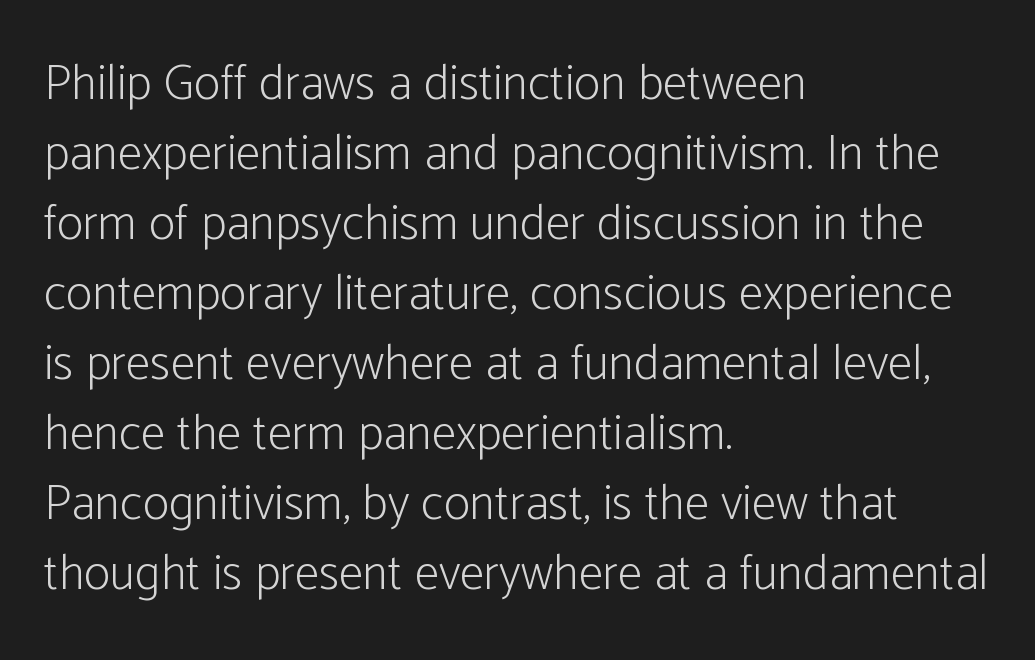
Q: Is the text bold? A: No.
Q: Is the text italic (slanted)? A: No, it is upright.
Q: Is the typeface a serif or a sans-serif typeface? A: Sans-serif.
Q: Is the text underlined? A: No.
Q: How is the paragraph aligned? A: Left-aligned.
Q: Is the spacing between letters normal or unusually wide? A: Normal.
Q: Is the spacing between lines tight, normal or loose? A: Normal.
Q: Width (condensed, normal, or wide)? A: Condensed.
Q: Stroke contrast? A: Low.
Q: x-height? A: Medium.
Q: Monospaced? A: No.
